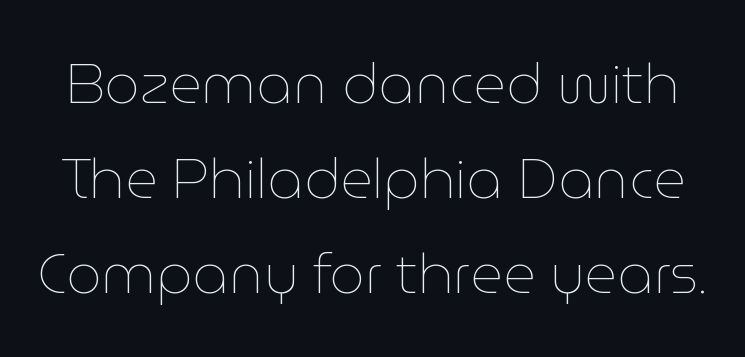
The image shows 56 px thin type, upright; set normal line spacing (1.7x), normal letter spacing, not underlined; low stroke contrast and a medium x-height.
